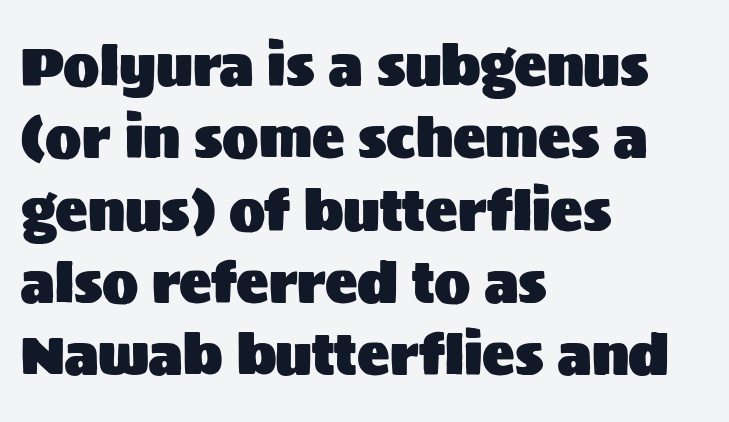
Q: Is the text italic (slanted)? A: No, it is upright.
Q: Is the typeface a serif or a sans-serif typeface? A: Sans-serif.
Q: Is the text underlined? A: No.
Q: How is the paragraph aligned? A: Left-aligned.
Q: Is the spacing between letters normal or unusually wide? A: Normal.
Q: Is the spacing between lines tight, normal or loose? A: Normal.
Q: Width (condensed, normal, or wide)? A: Normal.
Q: Stroke contrast? A: Medium.
Q: x-height? A: Large.
Q: Monospaced? A: No.
